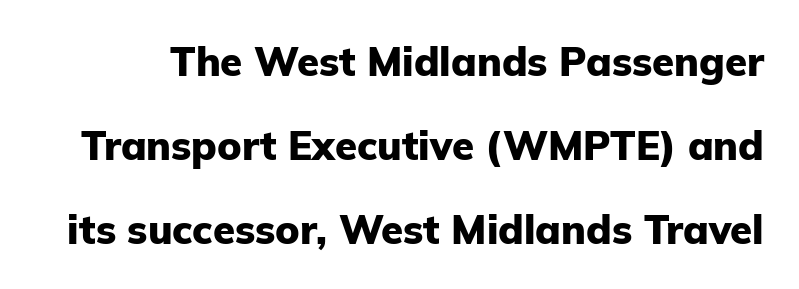
Q: Is the text bold? A: Yes.
Q: Is the text italic (slanted)? A: No, it is upright.
Q: Is the typeface a serif or a sans-serif typeface? A: Sans-serif.
Q: Is the text underlined? A: No.
Q: Is the spacing between letters normal or unusually wide? A: Normal.
Q: Is the spacing between lines tight, normal or loose? A: Loose.
Q: Width (condensed, normal, or wide)? A: Normal.
Q: Stroke contrast? A: Low.
Q: x-height? A: Medium.
Q: Monospaced? A: No.
